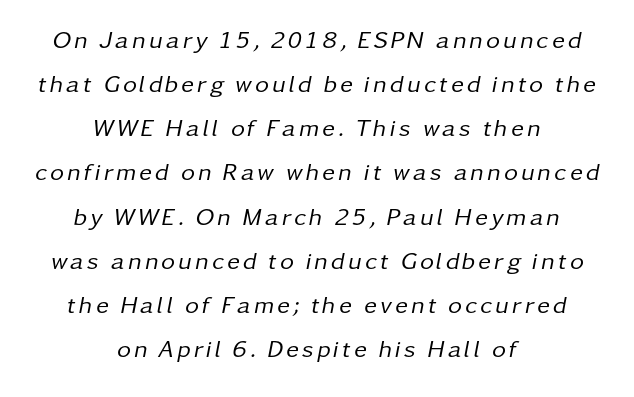
{"italic": "yes", "lean": "right", "slant_degrees": 11, "bold": "no", "underline": "no", "align": "center", "line_spacing_ratio": 1.84, "glyph_px": 24}
